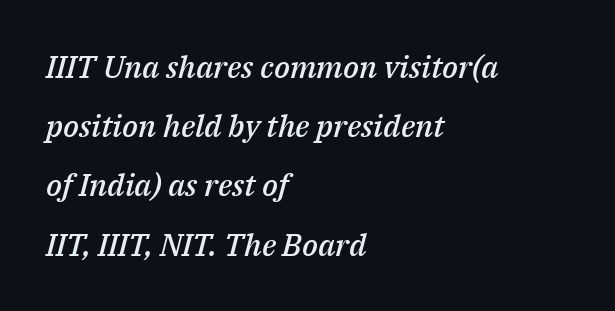
Nobody touched the tracking dial on this one. The baseline area is clear. Stroke thickness is moderately raised; the sample reads as semibold. The font's italic variant was chosen for this text. The letters advance in unequal steps, a hallmark of proportional type. The lines are spread far apart with generous leading.
